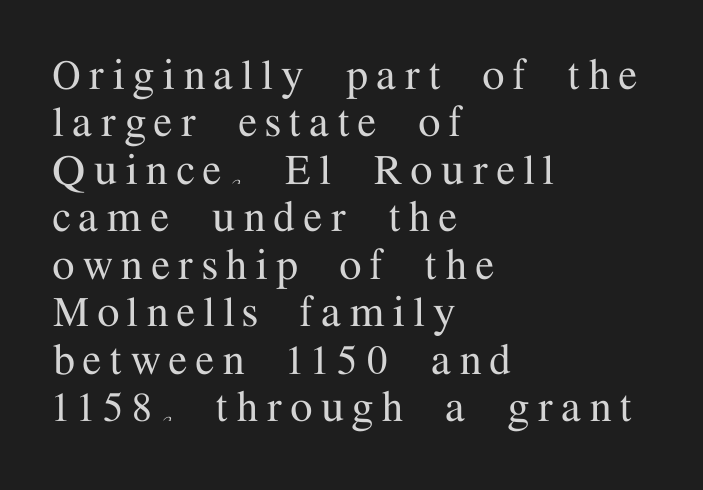
The image shows 50 px serif type, upright; set left-aligned, tight line spacing (0.95x), not underlined; medium stroke contrast and a medium x-height.
